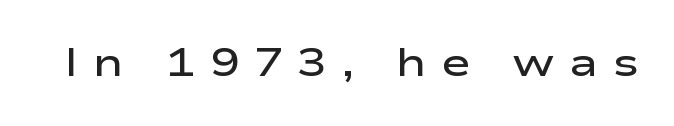
{"serif": "no", "italic": "no", "bold": "semi", "weight": "semibold", "width": "wide", "stroke_contrast": "low", "x_height": "medium", "monospaced": "no", "underline": "no", "letter_spacing": "wide", "letter_spacing_em": 0.35, "glyph_px": 40}
